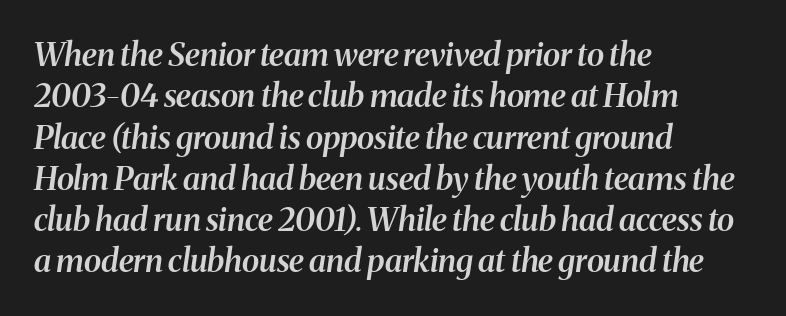
Q: Is the text bold? A: Semi-bold.
Q: Is the text italic (slanted)? A: Yes, it leans right by about 8 degrees.
Q: Is the typeface a serif or a sans-serif typeface? A: Serif.
Q: Is the text underlined? A: No.
Q: How is the paragraph aligned? A: Left-aligned.
Q: Is the spacing between letters normal or unusually wide? A: Normal.
Q: Is the spacing between lines tight, normal or loose? A: Normal.
Q: Width (condensed, normal, or wide)? A: Normal.
Q: Stroke contrast? A: Medium.
Q: x-height? A: Medium.
Q: Monospaced? A: No.
